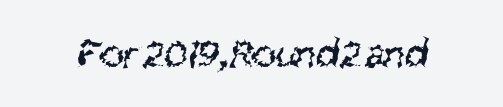
The image shows 42 px regular-weight, condensed sans-serif type; set normal letter spacing, not underlined; medium stroke contrast and a large x-height.
